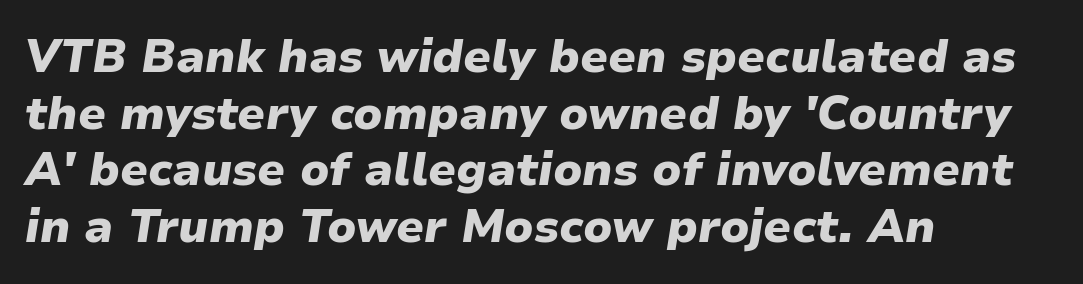
{"italic": "yes", "lean": "right", "slant_degrees": 9, "bold": "yes", "weight": "heavy", "width": "normal", "stroke_contrast": "low", "x_height": "medium", "monospaced": "no", "underline": "no", "align": "left", "line_spacing_ratio": 1.23, "letter_spacing": "normal", "letter_spacing_em": 0.0, "glyph_px": 46}
